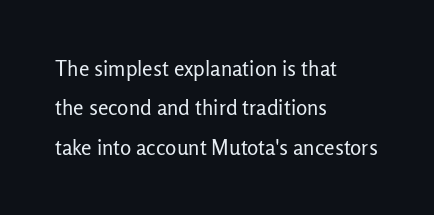
The image shows 21 px text type, upright; set left-aligned, line spacing 1.88x, normal letter spacing, not underlined.
